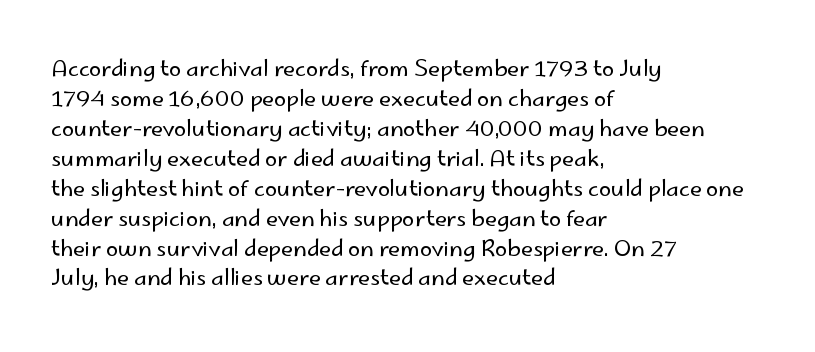
{"italic": "no", "bold": "no", "underline": "no", "align": "left", "line_spacing": "normal", "line_spacing_ratio": 1.36, "letter_spacing": "normal", "letter_spacing_em": 0.0, "glyph_px": 22}
